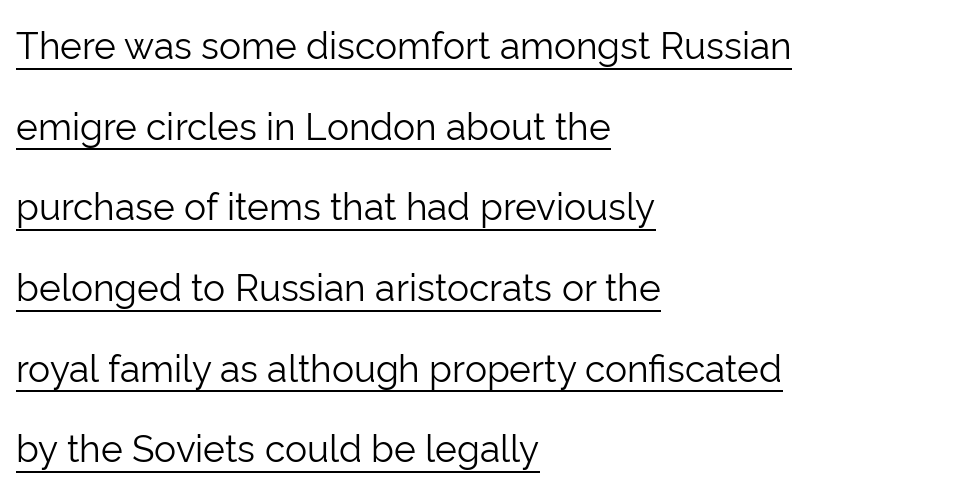
Q: Is the text bold? A: No.
Q: Is the text italic (slanted)? A: No, it is upright.
Q: Is the typeface a serif or a sans-serif typeface? A: Sans-serif.
Q: Is the text underlined? A: Yes.
Q: How is the paragraph aligned? A: Left-aligned.
Q: Is the spacing between letters normal or unusually wide? A: Normal.
Q: Is the spacing between lines tight, normal or loose? A: Loose.
Q: Width (condensed, normal, or wide)? A: Normal.
Q: Stroke contrast? A: Low.
Q: x-height? A: Medium.
Q: Monospaced? A: No.
